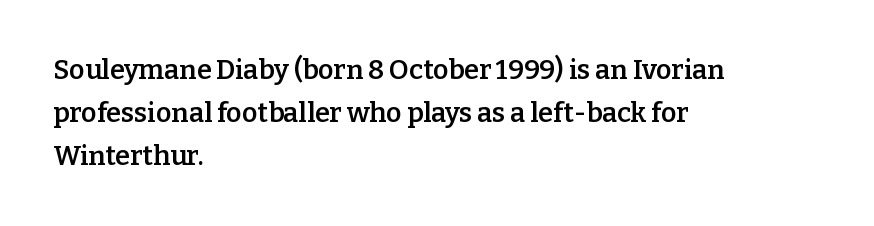
Q: Is the text bold? A: Semi-bold.
Q: Is the text italic (slanted)? A: No, it is upright.
Q: Is the text underlined? A: No.
Q: How is the paragraph aligned? A: Left-aligned.
Q: Is the spacing between letters normal or unusually wide? A: Normal.
Q: Is the spacing between lines tight, normal or loose? A: Normal.
